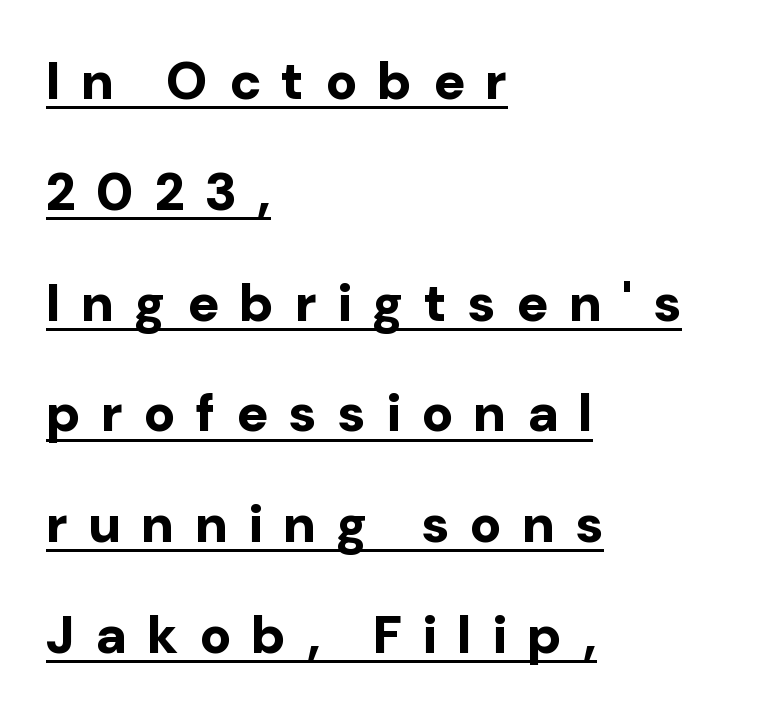
The image shows 53 px bold sans-serif type, upright; set left-aligned, loose line spacing (2.09x), unusually wide letter spacing (+0.38 em), underlined; low stroke contrast and a medium x-height.
